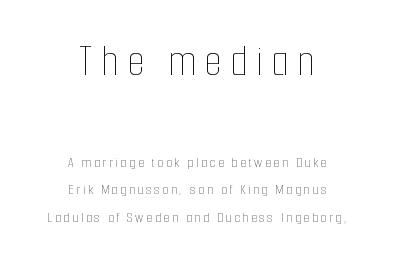
Varying glyph widths throughout — classic text-font behaviour. Posture: vertical. The strokes are not fattened; the text isn't bold. The zone under the glyphs is completely vacant. Typeset on center — no edge is straight. Type size steps down from the first block to the second.
